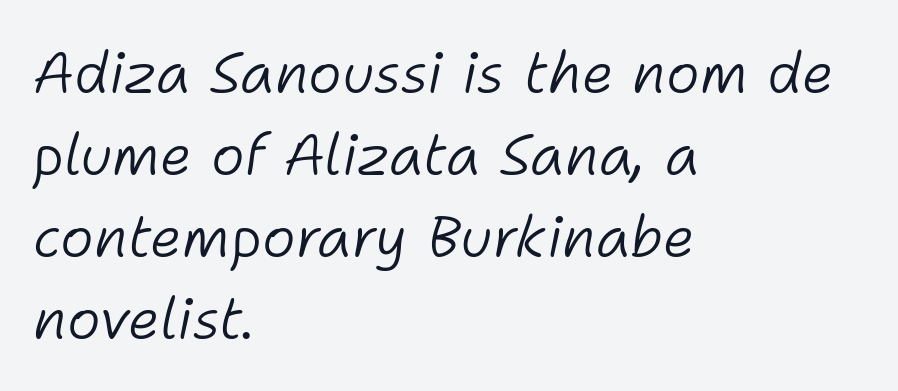
{"italic": "yes", "lean": "right", "slant_degrees": 11, "bold": "no", "weight": "light", "width": "normal", "stroke_contrast": "low", "x_height": "medium", "monospaced": "no", "underline": "no", "align": "left", "line_spacing": "normal", "line_spacing_ratio": 1.44, "letter_spacing": "normal", "letter_spacing_em": 0.0, "glyph_px": 57}
